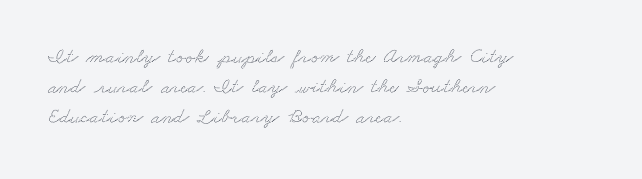
Lines of text with bare space underneath. A classic flush-left, rag-right setting is used for this passage. A typesetter would call this leading conventional body-copy spacing. This rendering leaves character spacing at its baseline value.
